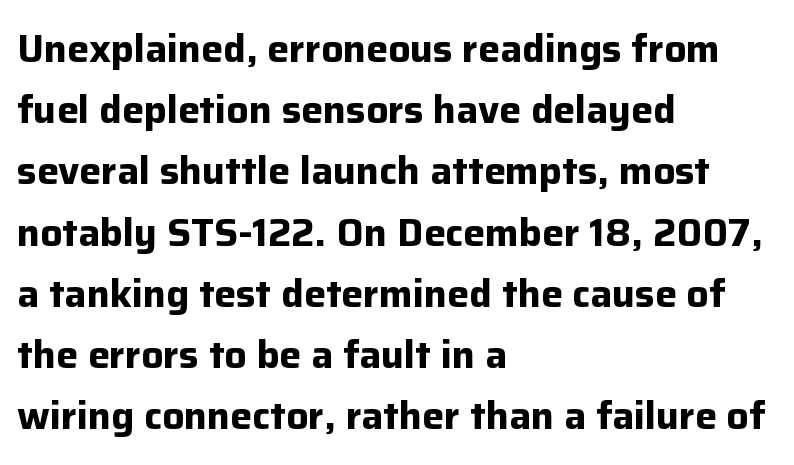
Q: Is the text bold? A: Yes.
Q: Is the text italic (slanted)? A: No, it is upright.
Q: Is the typeface a serif or a sans-serif typeface? A: Sans-serif.
Q: Is the text underlined? A: No.
Q: How is the paragraph aligned? A: Left-aligned.
Q: Is the spacing between letters normal or unusually wide? A: Normal.
Q: Is the spacing between lines tight, normal or loose? A: Normal.
Q: Width (condensed, normal, or wide)? A: Normal.
Q: Stroke contrast? A: Low.
Q: x-height? A: Medium.
Q: Monospaced? A: No.
